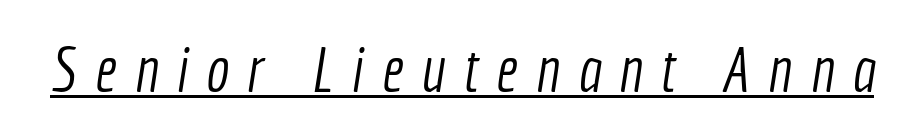
The image shows 62 px light, condensed sans-serif type; set unusually wide letter spacing (+0.29 em), underlined; a medium x-height.
